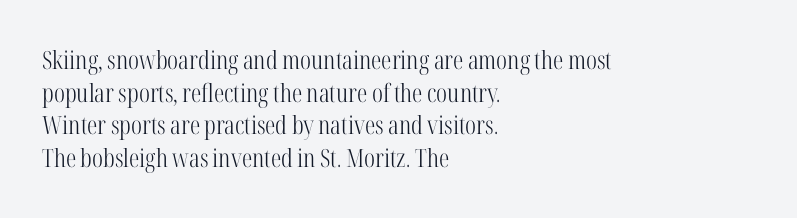
{"italic": "no", "bold": "no", "underline": "no", "align": "left", "line_spacing": "normal", "line_spacing_ratio": 1.31, "letter_spacing": "normal", "letter_spacing_em": 0.0, "glyph_px": 25}
